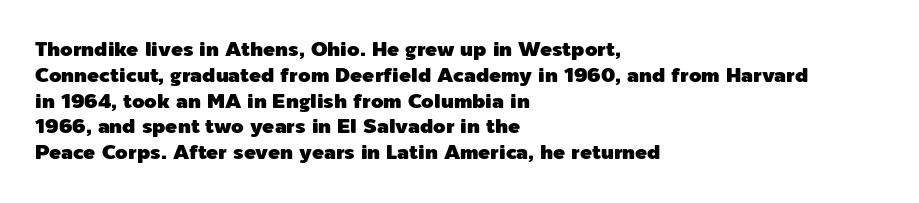
Q: Is the text italic (slanted)? A: No, it is upright.
Q: Is the text underlined? A: No.
Q: How is the paragraph aligned? A: Left-aligned.
Q: Is the spacing between letters normal or unusually wide? A: Normal.
Q: Is the spacing between lines tight, normal or loose? A: Normal.
